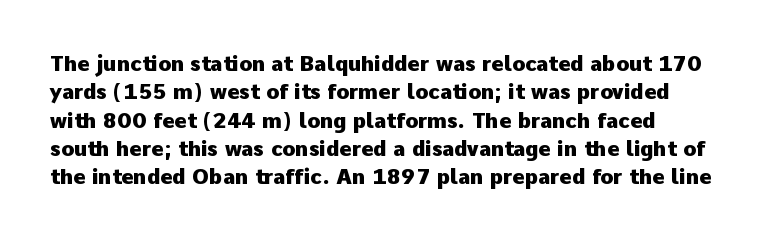
{"italic": "no", "bold": "yes", "underline": "no", "line_spacing": "normal", "line_spacing_ratio": 1.35, "letter_spacing": "normal", "letter_spacing_em": 0.0, "glyph_px": 21}
